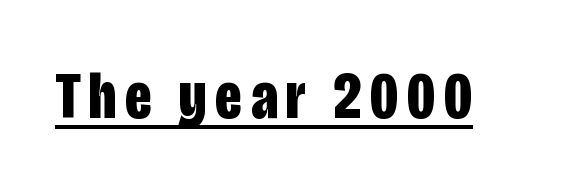
{"serif": "no", "italic": "no", "bold": "yes", "weight": "bold", "width": "condensed", "stroke_contrast": "low", "x_height": "large", "monospaced": "no", "underline": "yes", "glyph_px": 67}
